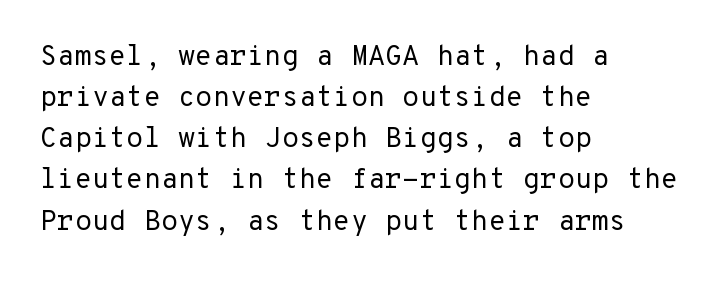
The image shows 28 px regular-weight sans-serif type, upright, monospaced; set left-aligned, normal line spacing (1.47x), normal letter spacing, not underlined; low stroke contrast and a medium x-height.
